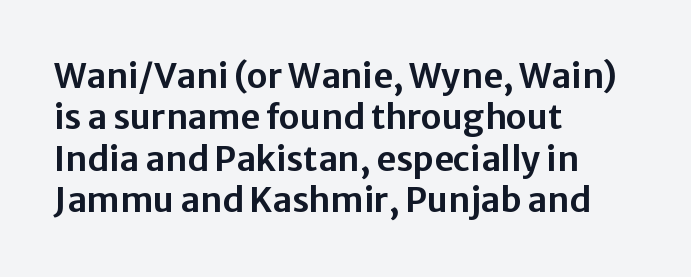
The letters stand upright; this is a roman face. What kind of face is this? One without serifs — a sans. These lines are rendered in a variable-pitch font. The strip under each line holds only bare page. Is the letter spacing exaggerated? No — it looks like the ordinary default.
